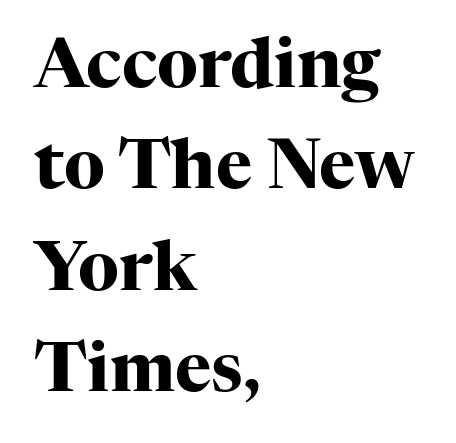
Q: Is the text bold? A: Yes.
Q: Is the text italic (slanted)? A: No, it is upright.
Q: Is the typeface a serif or a sans-serif typeface? A: Serif.
Q: Is the text underlined? A: No.
Q: How is the paragraph aligned? A: Left-aligned.
Q: Is the spacing between letters normal or unusually wide? A: Normal.
Q: Is the spacing between lines tight, normal or loose? A: Normal.
Q: Width (condensed, normal, or wide)? A: Normal.
Q: Stroke contrast? A: High.
Q: x-height? A: Medium.
Q: Monospaced? A: No.
